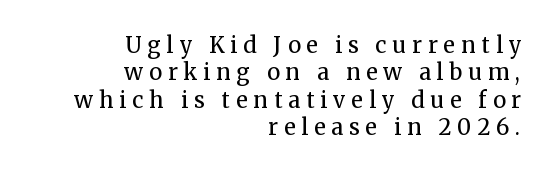
The image shows 22 px text type, upright; set right-aligned, normal line spacing (1.25x), unusually wide letter spacing (+0.27 em), not underlined.
